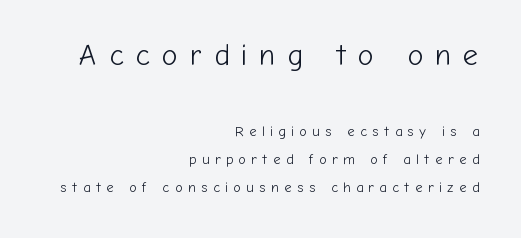
The image shows 30 px light sans-serif type, upright; set right-aligned, loose line spacing (1.98x), unusually wide letter spacing (+0.39 em), not underlined; the first (top) block is 2.14x larger; low stroke contrast and a medium x-height.
